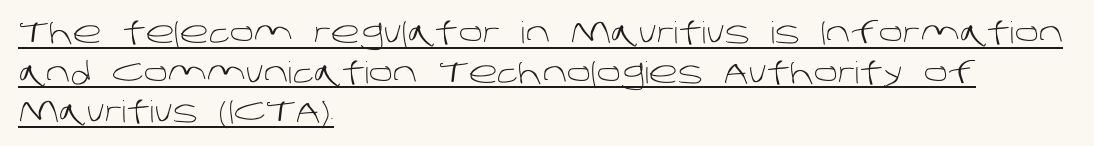
This sample has the flowing, uneven cadence of proportional lettering. Emphasis is given by a line drawn under the lettering. Left-aligned paragraph, ragged on the right. The strokes are not fattened; the text isn't bold. The vertical gap from one line to the next is medium. Grotesque or geometric, the face here clearly has no serifs.
